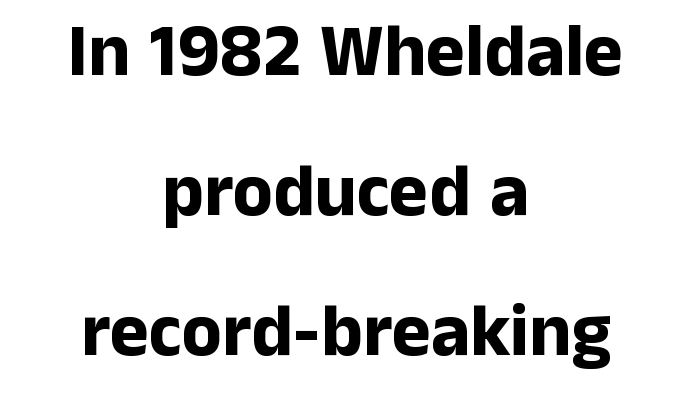
Q: Is the text bold? A: Yes.
Q: Is the text italic (slanted)? A: No, it is upright.
Q: Is the typeface a serif or a sans-serif typeface? A: Sans-serif.
Q: Is the text underlined? A: No.
Q: How is the paragraph aligned? A: Centered.
Q: Is the spacing between letters normal or unusually wide? A: Normal.
Q: Width (condensed, normal, or wide)? A: Normal.
Q: Stroke contrast? A: Low.
Q: x-height? A: Medium.
Q: Monospaced? A: No.
